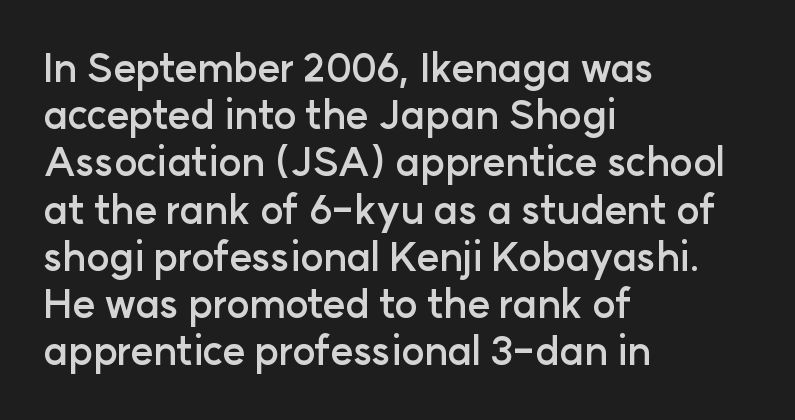
Q: Is the text bold? A: Yes.
Q: Is the text italic (slanted)? A: No, it is upright.
Q: Is the typeface a serif or a sans-serif typeface? A: Sans-serif.
Q: Is the text underlined? A: No.
Q: How is the paragraph aligned? A: Left-aligned.
Q: Is the spacing between letters normal or unusually wide? A: Normal.
Q: Width (condensed, normal, or wide)? A: Normal.
Q: Stroke contrast? A: Low.
Q: x-height? A: Medium.
Q: Monospaced? A: No.
